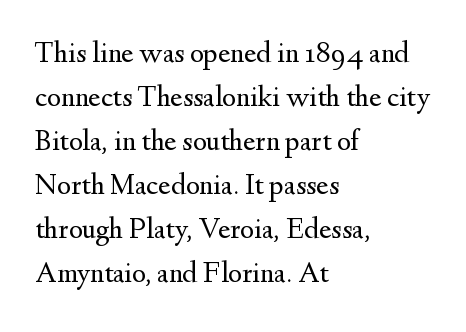
The image shows 30 px regular-weight serif type, upright; set left-aligned, normal line spacing (1.47x), normal letter spacing, not underlined; medium stroke contrast and a small x-height.
